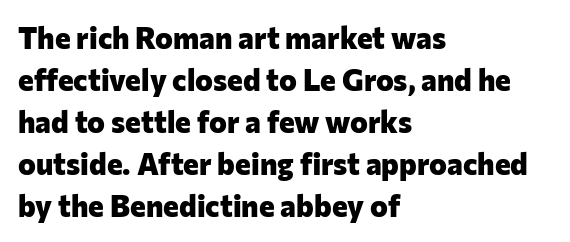
Q: Is the text bold? A: Yes.
Q: Is the text italic (slanted)? A: No, it is upright.
Q: Is the typeface a serif or a sans-serif typeface? A: Sans-serif.
Q: Is the text underlined? A: No.
Q: How is the paragraph aligned? A: Left-aligned.
Q: Is the spacing between letters normal or unusually wide? A: Normal.
Q: Is the spacing between lines tight, normal or loose? A: Normal.
Q: Width (condensed, normal, or wide)? A: Normal.
Q: Stroke contrast? A: Low.
Q: x-height? A: Medium.
Q: Monospaced? A: No.
